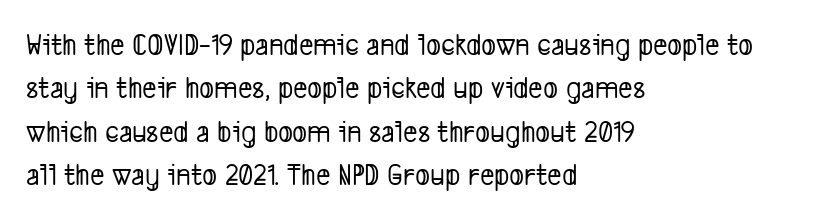
The image shows 31 px condensed sans-serif type; set left-aligned, normal line spacing (1.4x), normal letter spacing, not underlined; low stroke contrast and a medium x-height.
